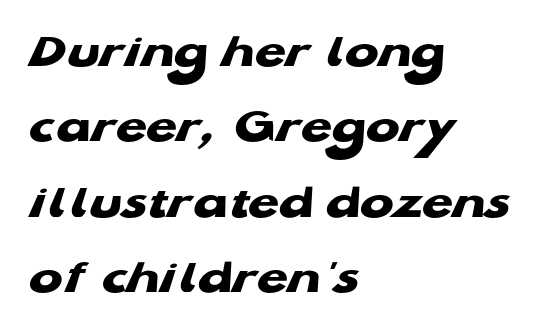
{"serif": "no", "bold": "yes", "weight": "heavy", "width": "wide", "stroke_contrast": "low", "x_height": "medium", "monospaced": "no", "underline": "no", "align": "left", "line_spacing": "normal", "line_spacing_ratio": 1.51, "letter_spacing": "normal", "letter_spacing_em": 0.0, "glyph_px": 50}
